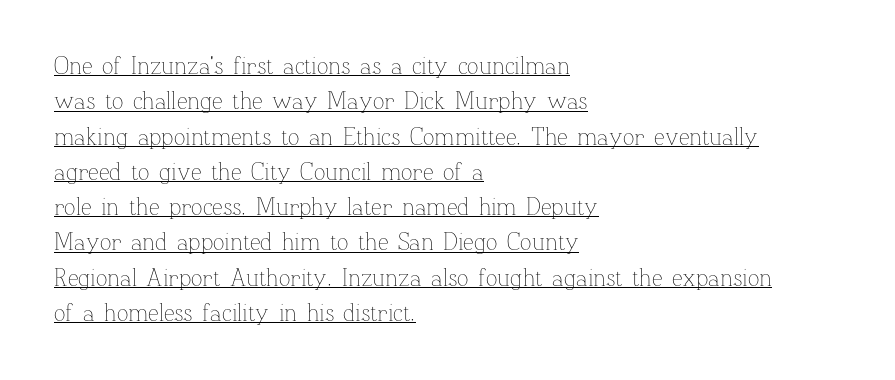
{"italic": "no", "bold": "no", "underline": "yes", "align": "left", "line_spacing": "normal", "line_spacing_ratio": 1.47, "letter_spacing": "normal", "letter_spacing_em": 0.0, "glyph_px": 24}
